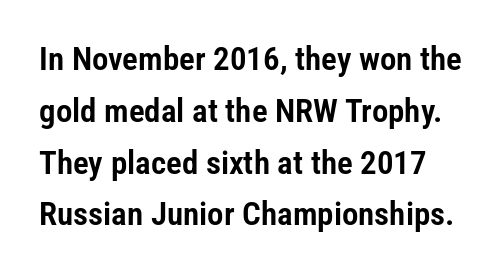
{"serif": "no", "italic": "no", "width": "condensed", "stroke_contrast": "low", "x_height": "medium", "monospaced": "no", "underline": "no", "line_spacing": "normal", "line_spacing_ratio": 1.57, "letter_spacing": "normal", "letter_spacing_em": 0.0, "glyph_px": 33}
